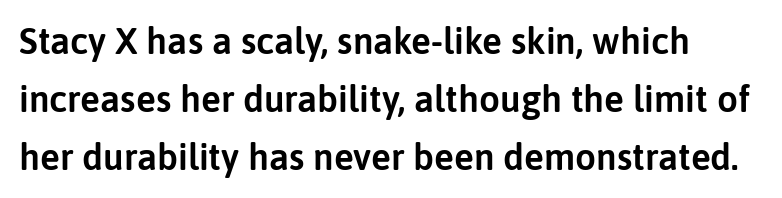
The image shows 37 px sans-serif type, upright; set normal line spacing (1.57x), normal letter spacing, not underlined; low stroke contrast and a medium x-height.
